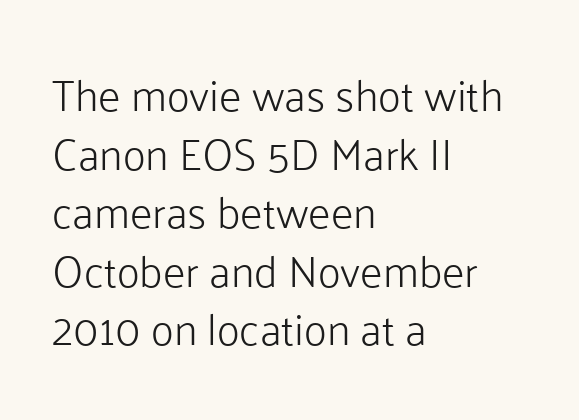
{"serif": "no", "italic": "no", "bold": "no", "weight": "light", "width": "normal", "stroke_contrast": "low", "x_height": "medium", "monospaced": "no", "underline": "no", "align": "left", "line_spacing": "normal", "line_spacing_ratio": 1.33, "letter_spacing": "normal", "letter_spacing_em": 0.0, "glyph_px": 44}
